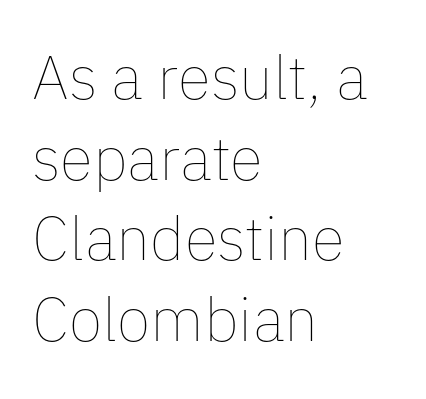
{"italic": "no", "bold": "no", "weight": "thin", "width": "normal", "stroke_contrast": "low", "x_height": "medium", "monospaced": "no", "underline": "no", "align": "left", "line_spacing": "normal", "line_spacing_ratio": 1.32, "letter_spacing": "normal", "letter_spacing_em": 0.0, "glyph_px": 61}
